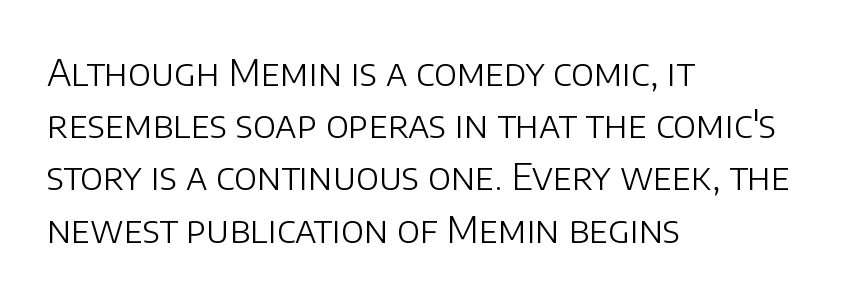
Q: Is the text bold? A: No.
Q: Is the text italic (slanted)? A: No, it is upright.
Q: Is the typeface a serif or a sans-serif typeface? A: Sans-serif.
Q: Is the text underlined? A: No.
Q: How is the paragraph aligned? A: Left-aligned.
Q: Is the spacing between letters normal or unusually wide? A: Normal.
Q: Is the spacing between lines tight, normal or loose? A: Normal.
Q: Width (condensed, normal, or wide)? A: Normal.
Q: Stroke contrast? A: Low.
Q: x-height? A: Large.
Q: Monospaced? A: No.
